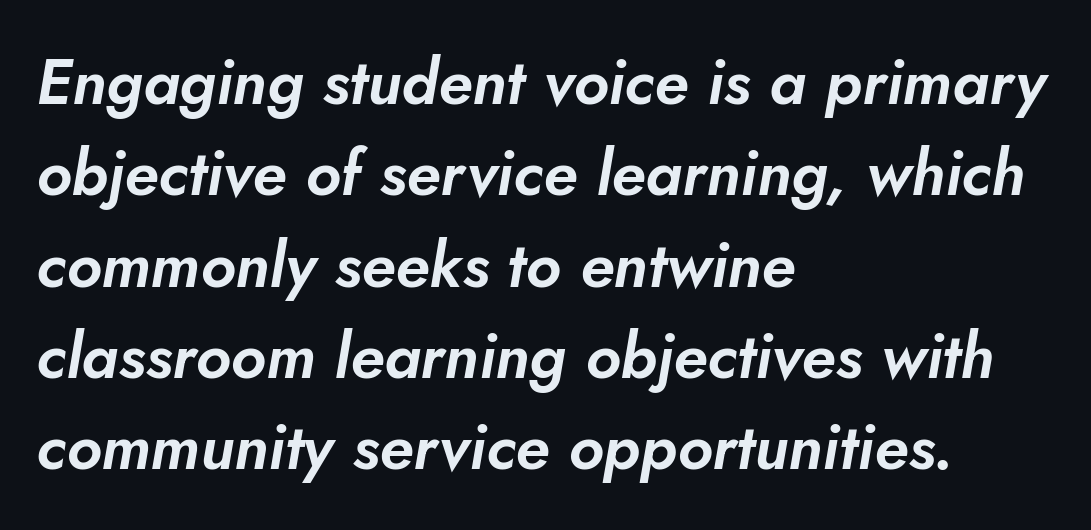
The image shows 63 px text type, italic (leaning right); set left-aligned, normal line spacing (1.45x), normal letter spacing, not underlined; low stroke contrast and a small x-height.
